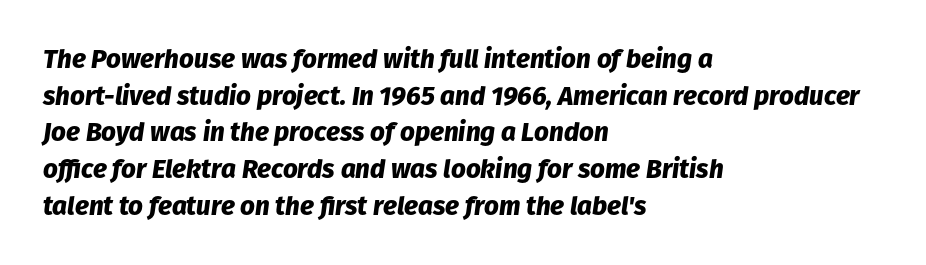
Q: Is the text bold? A: Yes.
Q: Is the text italic (slanted)? A: Yes, it leans right by about 8 degrees.
Q: Is the text underlined? A: No.
Q: How is the paragraph aligned? A: Left-aligned.
Q: Is the spacing between letters normal or unusually wide? A: Normal.
Q: Is the spacing between lines tight, normal or loose? A: Normal.
